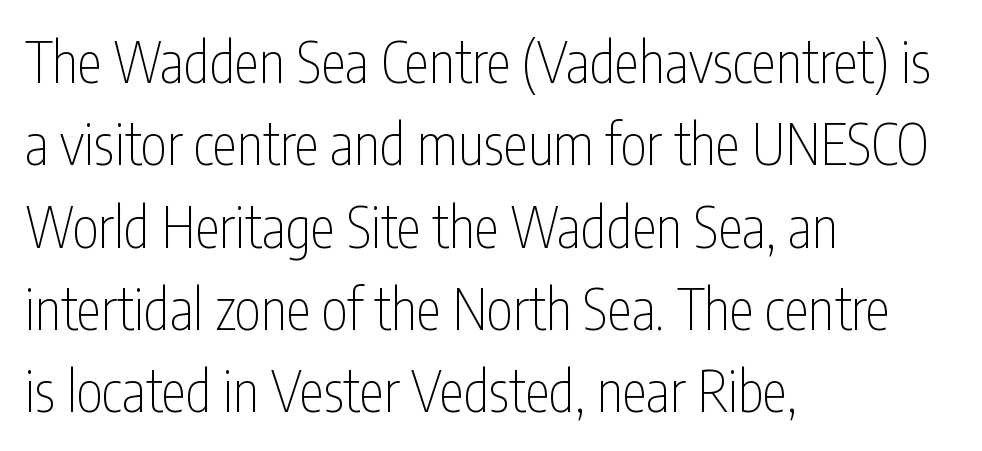
The image shows 56 px thin, condensed sans-serif type, upright; set left-aligned, normal line spacing (1.47x), normal letter spacing, not underlined; low stroke contrast and a medium x-height.
